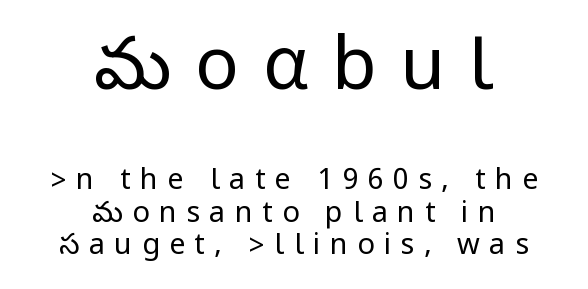
The face looks like a standard text weight, possibly lighter. Typographically, this falls in the sans-serif category. Style check: upright. The designer gave the opening block more size than the closing block. This rendering features lettering with no underline.
